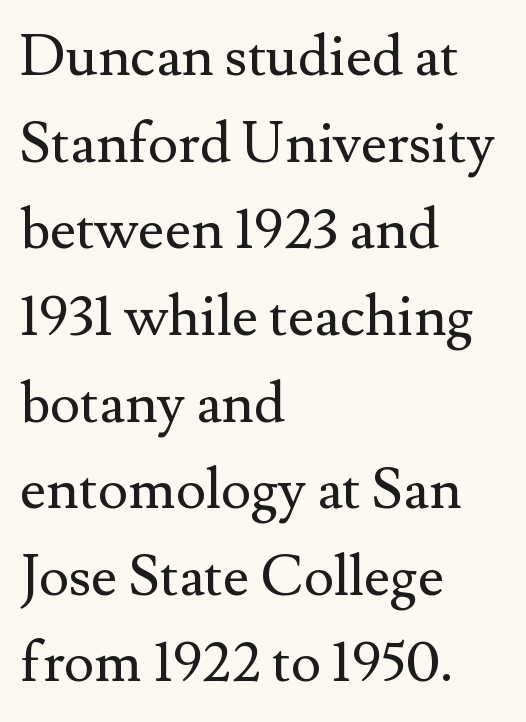
Q: Is the text bold? A: No.
Q: Is the text italic (slanted)? A: No, it is upright.
Q: Is the typeface a serif or a sans-serif typeface? A: Serif.
Q: Is the text underlined? A: No.
Q: How is the paragraph aligned? A: Left-aligned.
Q: Is the spacing between letters normal or unusually wide? A: Normal.
Q: Is the spacing between lines tight, normal or loose? A: Normal.
Q: Width (condensed, normal, or wide)? A: Normal.
Q: Stroke contrast? A: Medium.
Q: x-height? A: Small.
Q: Monospaced? A: No.
